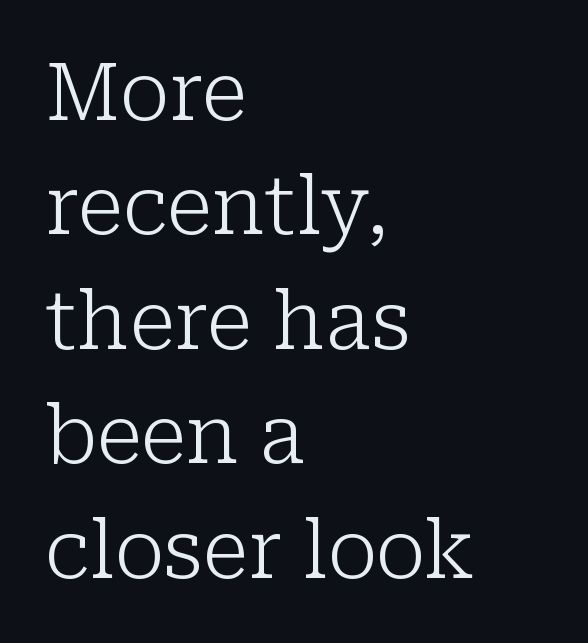
Q: Is the text bold? A: No.
Q: Is the text italic (slanted)? A: No, it is upright.
Q: Is the typeface a serif or a sans-serif typeface? A: Serif.
Q: Is the text underlined? A: No.
Q: How is the paragraph aligned? A: Left-aligned.
Q: Is the spacing between letters normal or unusually wide? A: Normal.
Q: Is the spacing between lines tight, normal or loose? A: Normal.
Q: Width (condensed, normal, or wide)? A: Normal.
Q: Stroke contrast? A: Low.
Q: x-height? A: Medium.
Q: Monospaced? A: No.
